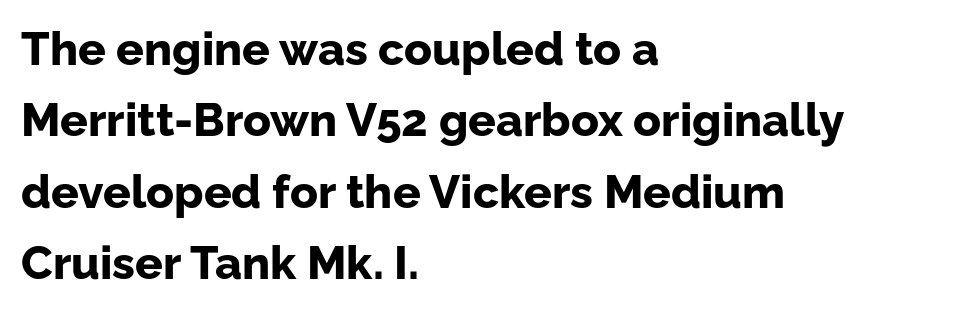
{"serif": "no", "italic": "no", "bold": "yes", "weight": "bold", "width": "normal", "stroke_contrast": "low", "x_height": "medium", "monospaced": "no", "underline": "no", "align": "left", "line_spacing": "normal", "line_spacing_ratio": 1.55, "letter_spacing": "normal", "letter_spacing_em": 0.0, "glyph_px": 46}
